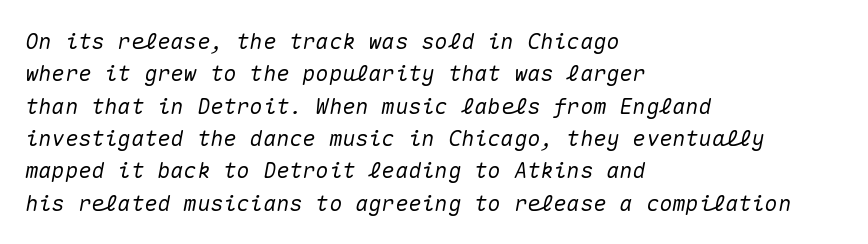
{"italic": "yes", "lean": "right", "slant_degrees": 10, "underline": "no", "align": "left", "line_spacing": "normal", "line_spacing_ratio": 1.47, "letter_spacing": "normal", "letter_spacing_em": 0.0, "glyph_px": 22}
